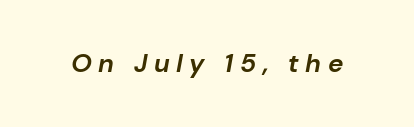
{"italic": "yes", "lean": "right", "slant_degrees": 10, "bold": "yes", "underline": "no", "letter_spacing": "wide", "letter_spacing_em": 0.25, "glyph_px": 26}
